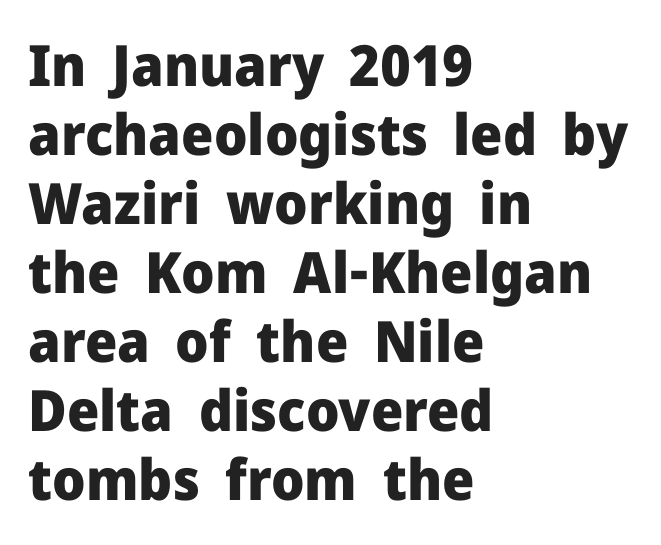
Note the varied advance widths — an 'i' is clearly narrower than an 'm'. In terms of letterspacing, this is plain default setting. Rule under the text: the space is simply empty. Heft: maximum for text — a bold. It's the straight-up-and-down kind of type. The typeface chosen for these lines omits serifs.
